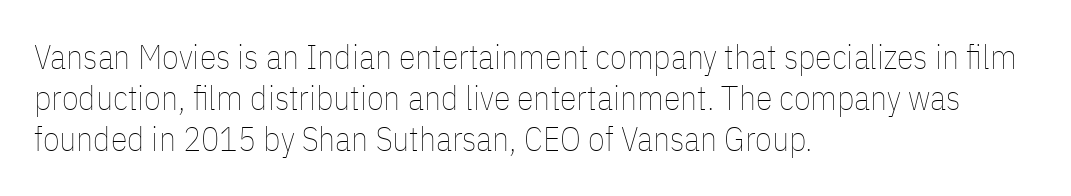
Q: Is the text bold? A: No.
Q: Is the text italic (slanted)? A: No, it is upright.
Q: Is the text underlined? A: No.
Q: How is the paragraph aligned? A: Left-aligned.
Q: Is the spacing between letters normal or unusually wide? A: Normal.
Q: Width (condensed, normal, or wide)? A: Condensed.
Q: Stroke contrast? A: Low.
Q: x-height? A: Medium.
Q: Monospaced? A: No.
